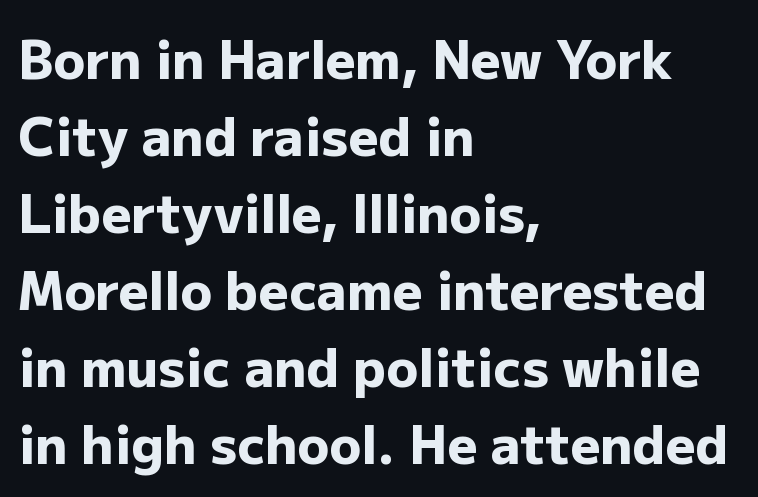
{"serif": "no", "italic": "no", "bold": "yes", "weight": "heavy", "width": "normal", "stroke_contrast": "low", "x_height": "medium", "monospaced": "no", "underline": "no", "align": "left", "line_spacing": "normal", "line_spacing_ratio": 1.48, "letter_spacing": "normal", "letter_spacing_em": 0.0, "glyph_px": 52}
